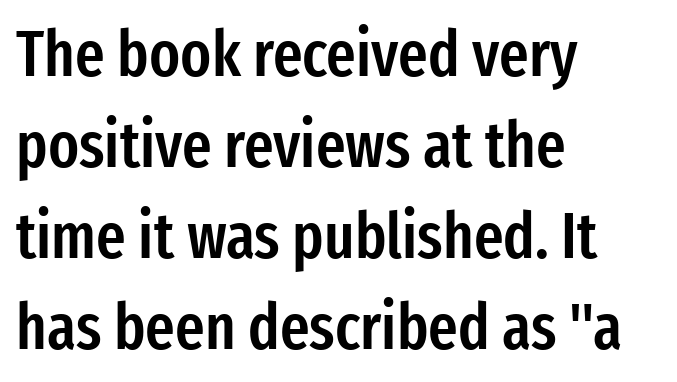
Descender tails drop into unmarked territory. Typographically, this falls in the sans-serif category. No extra tracking has been applied to these lines. Horizontal bands of white between lines are of average thickness. As a designer I'd log this as weight 600, semibold. The paragraph has a hard left edge and a soft right edge.
